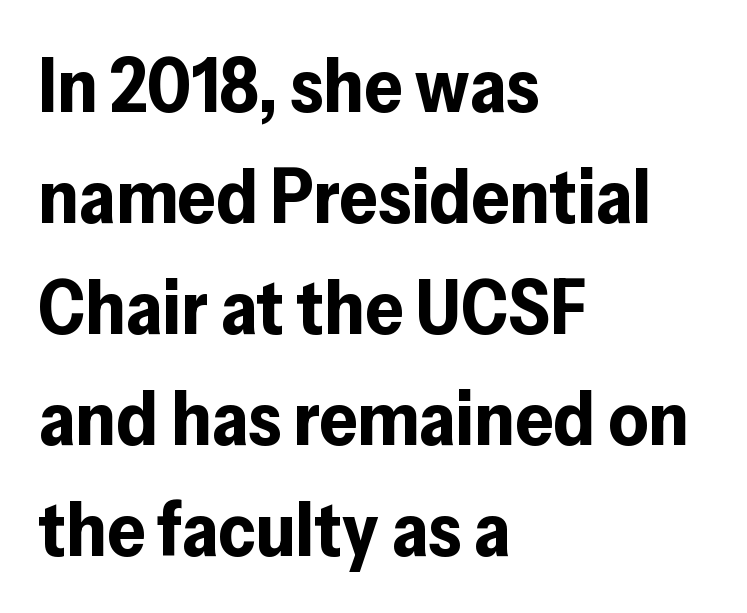
Thick stems and heavy bowls — unmistakably bold. Regarding serifs, this sample does without them. Is this a fixed-width face? No — the glyphs have proportional, varying widths. Successive baselines arrive at the customary interval.
